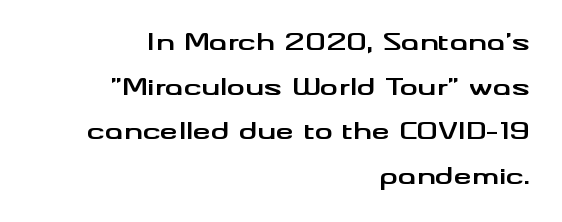
Q: Is the text bold? A: Yes.
Q: Is the text italic (slanted)? A: No, it is upright.
Q: Is the text underlined? A: No.
Q: How is the paragraph aligned? A: Right-aligned.
Q: Is the spacing between letters normal or unusually wide? A: Normal.
Q: Is the spacing between lines tight, normal or loose? A: Loose.
